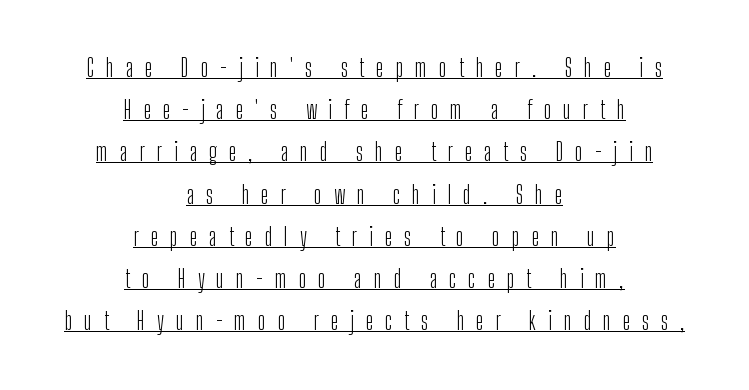
The face looks like a standard text weight, possibly lighter. How are the letters spaced? Widely, with obvious added tracking. Posture: straight, roman, zero tilt. Underline: present.
